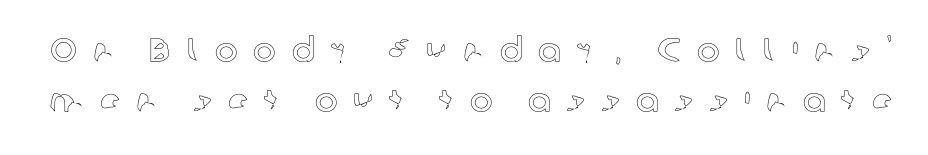
Q: Is the text italic (slanted)? A: No, it is upright.
Q: Is the text underlined? A: No.
Q: Is the spacing between letters normal or unusually wide? A: Unusually wide.
Q: Is the spacing between lines tight, normal or loose? A: Normal.
Q: Width (condensed, normal, or wide)? A: Normal.
Q: x-height? A: Medium.
Q: Monospaced? A: No.
